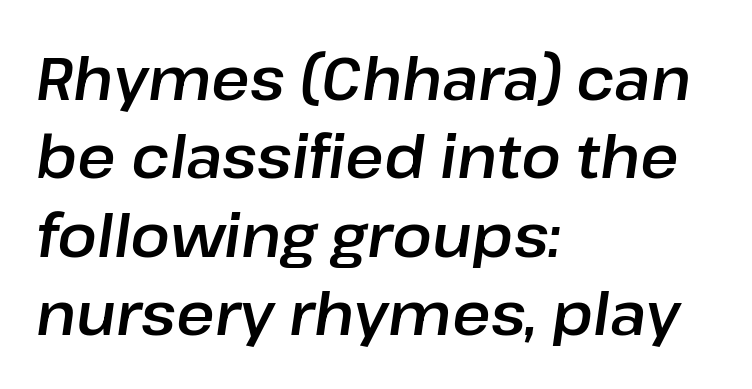
Each new line begins a customary step beneath the previous one. Quick note: italic. Caption: multi-line text, flush left, ragged right. The words here are not underlined. The letterforms sit shoulder to shoulder at normal distance. Varying glyph widths throughout — classic text-font behaviour.
